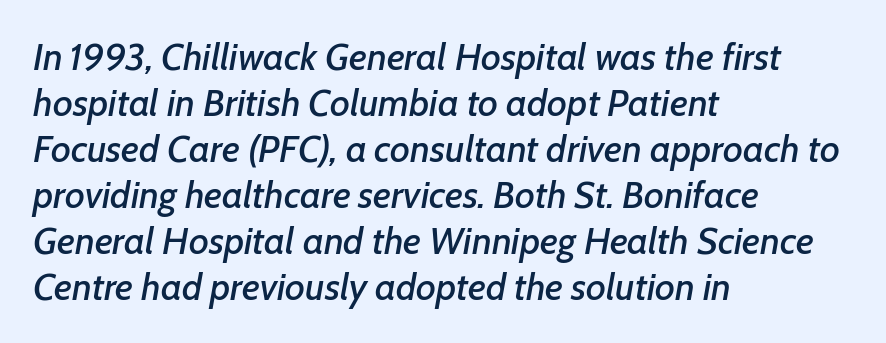
Q: Is the text italic (slanted)? A: Yes, it leans right by about 7 degrees.
Q: Is the text underlined? A: No.
Q: How is the paragraph aligned? A: Left-aligned.
Q: Is the spacing between letters normal or unusually wide? A: Normal.
Q: Width (condensed, normal, or wide)? A: Normal.
Q: Stroke contrast? A: Low.
Q: x-height? A: Medium.
Q: Monospaced? A: No.
